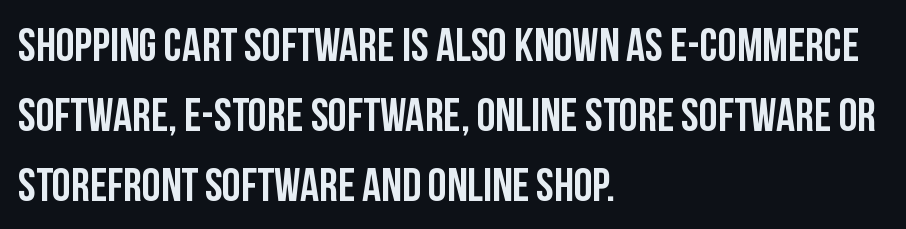
Q: Is the text italic (slanted)? A: No, it is upright.
Q: Is the typeface a serif or a sans-serif typeface? A: Sans-serif.
Q: Is the text underlined? A: No.
Q: How is the paragraph aligned? A: Left-aligned.
Q: Is the spacing between letters normal or unusually wide? A: Normal.
Q: Is the spacing between lines tight, normal or loose? A: Normal.
Q: Width (condensed, normal, or wide)? A: Condensed.
Q: Stroke contrast? A: Low.
Q: x-height? A: Large.
Q: Monospaced? A: No.
